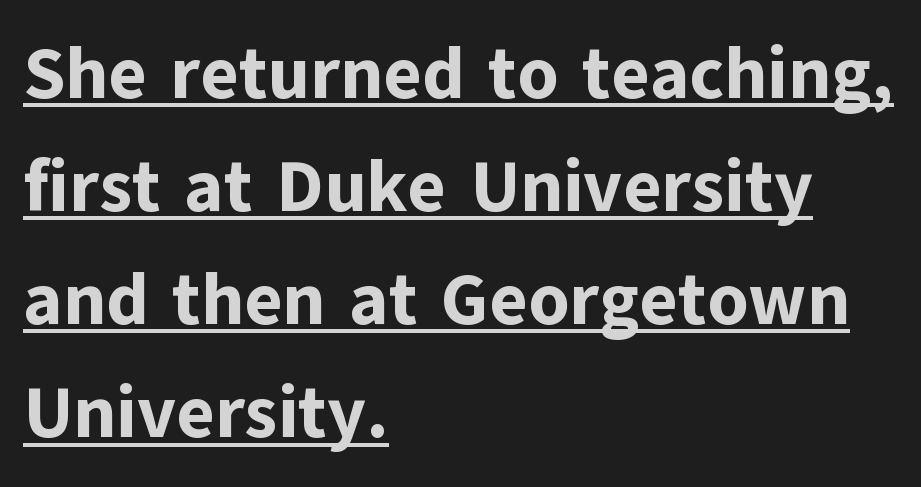
The image shows 73 px bold sans-serif type, upright; set left-aligned, normal line spacing (1.55x), normal letter spacing, underlined; low stroke contrast and a medium x-height.
